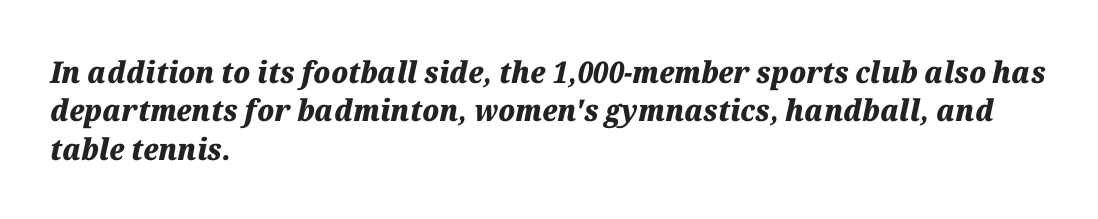
Q: Is the text bold? A: Yes.
Q: Is the text italic (slanted)? A: Yes, it leans right by about 12 degrees.
Q: Is the text underlined? A: No.
Q: How is the paragraph aligned? A: Left-aligned.
Q: Is the spacing between letters normal or unusually wide? A: Normal.
Q: Is the spacing between lines tight, normal or loose? A: Normal.
Q: Width (condensed, normal, or wide)? A: Normal.
Q: Stroke contrast? A: Medium.
Q: x-height? A: Medium.
Q: Monospaced? A: No.
